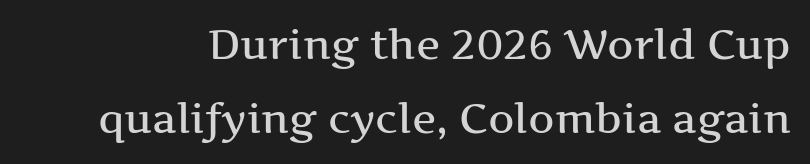
Notice how the stems are strictly vertical — no italics here. Observe the serifs anchoring each vertical stroke in this sample. Words float on clear page, feet unadorned. The letterforms sit shoulder to shoulder at normal distance. The passage shown is typed in a proportional face where columns would drift.
